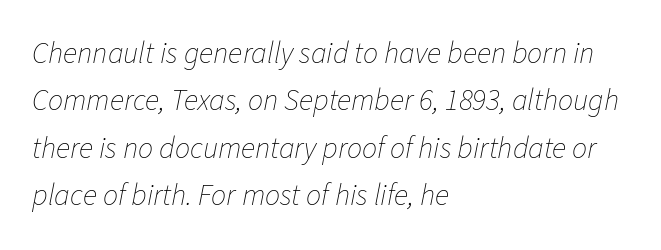
Q: Is the text bold? A: No.
Q: Is the text italic (slanted)? A: Yes, it leans right by about 11 degrees.
Q: Is the text underlined? A: No.
Q: How is the paragraph aligned? A: Left-aligned.
Q: Is the spacing between letters normal or unusually wide? A: Normal.
Q: Is the spacing between lines tight, normal or loose? A: Normal.
Q: Width (condensed, normal, or wide)? A: Normal.
Q: Stroke contrast? A: Low.
Q: x-height? A: Medium.
Q: Monospaced? A: No.
